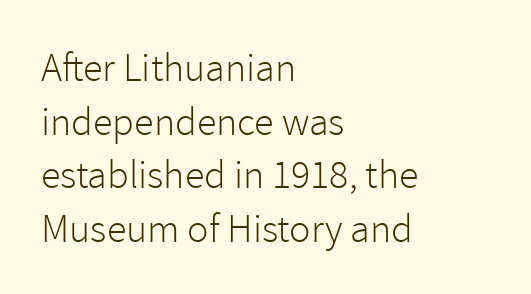
{"serif": "no", "italic": "no", "bold": "no", "weight": "light", "width": "normal", "x_height": "medium", "monospaced": "no", "underline": "no", "align": "left", "line_spacing": "normal", "line_spacing_ratio": 1.34, "letter_spacing": "normal", "letter_spacing_em": 0.0, "glyph_px": 40}
